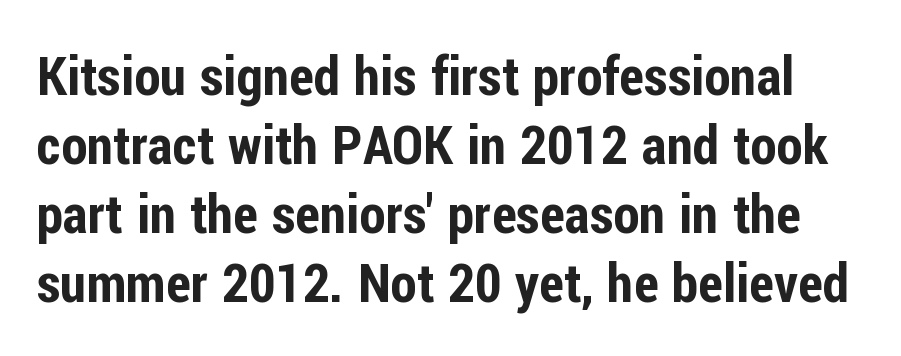
Does the lettering tilt? It doesn't — this is upright. This sample has the flowing, uneven cadence of proportional lettering. Has an underline been added? It has not. The block of text has a typical density, with ordinary space between rows. Typographically, this falls in the sans-serif category.
